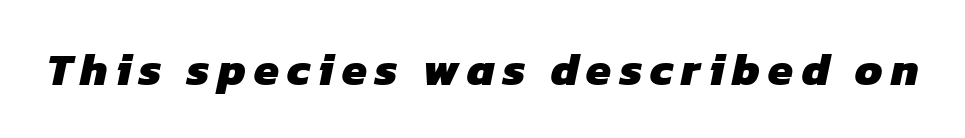
Q: Is the text bold? A: Yes.
Q: Is the typeface a serif or a sans-serif typeface? A: Sans-serif.
Q: Is the text underlined? A: No.
Q: Width (condensed, normal, or wide)? A: Normal.
Q: Stroke contrast? A: Low.
Q: x-height? A: Medium.
Q: Monospaced? A: No.
